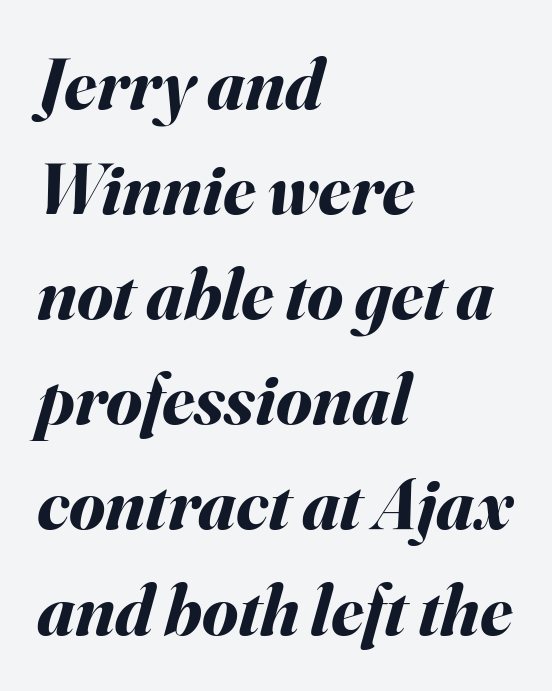
The image shows 73 px bold type, italic (leaning right); set left-aligned, normal line spacing (1.44x), normal letter spacing, not underlined; medium stroke contrast and a small x-height.
